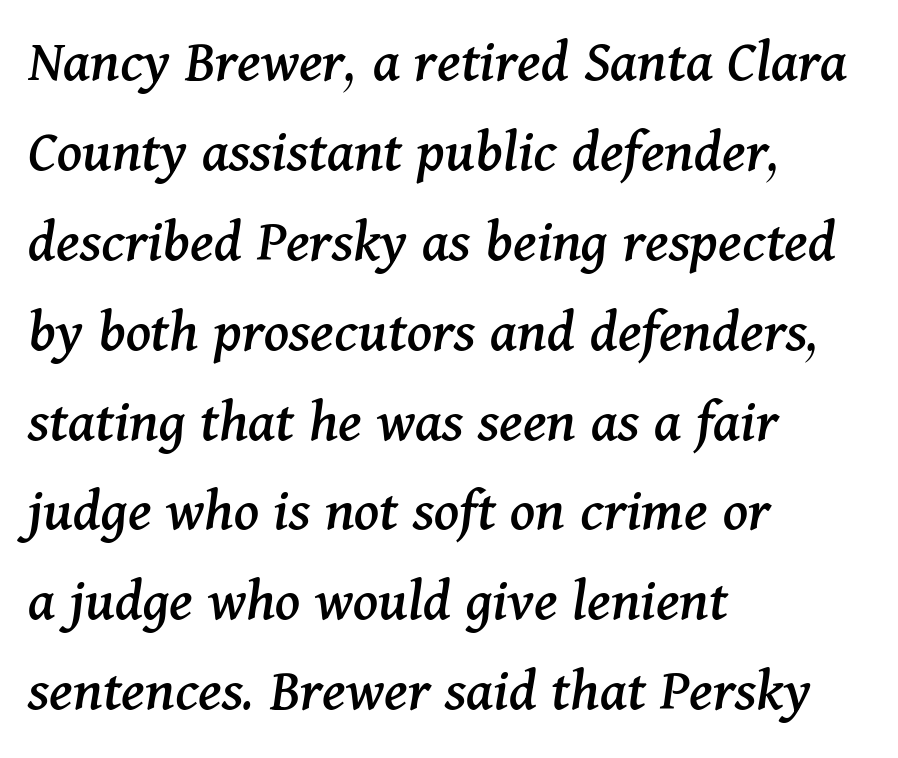
Q: Is the text italic (slanted)? A: Yes, it leans right by about 11 degrees.
Q: Is the typeface a serif or a sans-serif typeface? A: Serif.
Q: Is the text underlined? A: No.
Q: How is the paragraph aligned? A: Left-aligned.
Q: Is the spacing between letters normal or unusually wide? A: Normal.
Q: Is the spacing between lines tight, normal or loose? A: Normal.
Q: Width (condensed, normal, or wide)? A: Normal.
Q: Stroke contrast? A: Medium.
Q: x-height? A: Medium.
Q: Monospaced? A: No.
